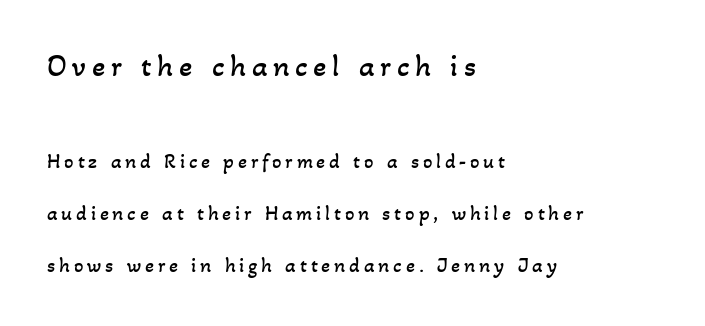
Larger block? The one above; the one below is distinctly smaller. Proportional: the letters do not fall into vertical columns. Nobody drew a line under any word here. The block of text is sparse from top to bottom, with ample space between rows. This sample is left-justified, so line endings fall wherever the words run out.
